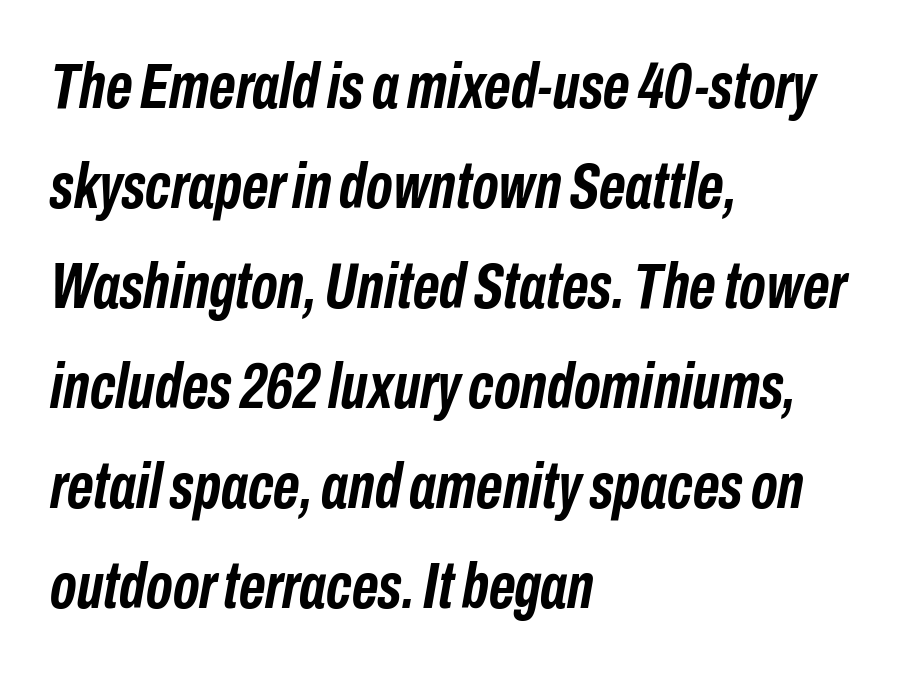
Q: Is the text bold? A: Yes.
Q: Is the text italic (slanted)? A: Yes, it leans right by about 10 degrees.
Q: Is the text underlined? A: No.
Q: How is the paragraph aligned? A: Left-aligned.
Q: Is the spacing between letters normal or unusually wide? A: Normal.
Q: Is the spacing between lines tight, normal or loose? A: Normal.
Q: Width (condensed, normal, or wide)? A: Condensed.
Q: Stroke contrast? A: Low.
Q: x-height? A: Medium.
Q: Monospaced? A: No.
